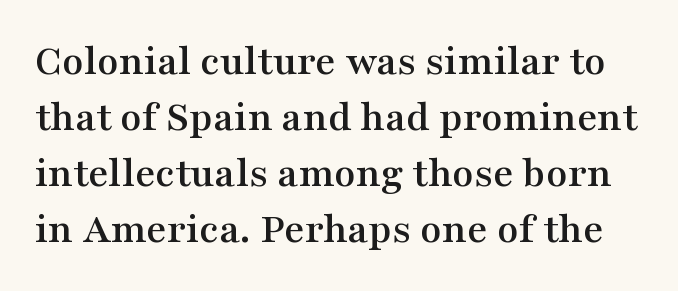
Honestly, the letter spacing is just normal — you wouldn't notice it. Descenders are the only things crossing below the line. Normally led — the rows are evenly, conventionally spaced. The lettering holds an erect, upright posture throughout. The passage shown is typed in a proportional face where columns would drift.
